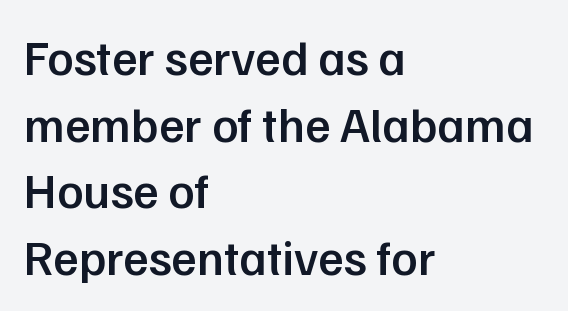
{"serif": "no", "italic": "no", "bold": "semi", "weight": "semibold", "width": "normal", "stroke_contrast": "low", "x_height": "medium", "monospaced": "no", "underline": "no", "align": "left", "line_spacing": "normal", "line_spacing_ratio": 1.36, "letter_spacing": "normal", "letter_spacing_em": 0.0, "glyph_px": 49}
